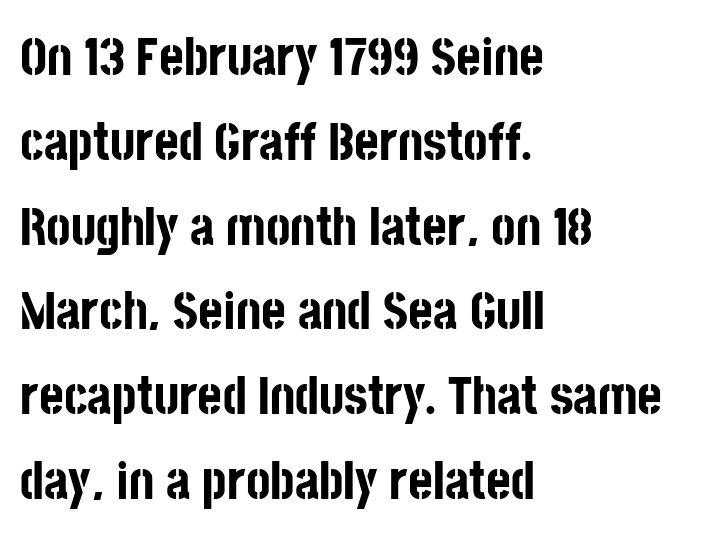
Characters remain perfectly vertical along every line. Looks like regular typesetting: each glyph gets only the width it needs. The leading is moderate, giving the passage an even texture. The letterforms sit shoulder to shoulder at normal distance. Strong, thick strokes mark this as bold type.
